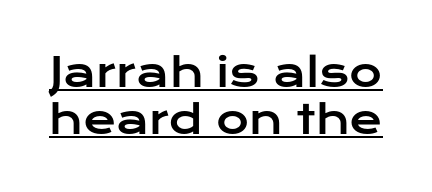
Q: Is the text italic (slanted)? A: No, it is upright.
Q: Is the typeface a serif or a sans-serif typeface? A: Sans-serif.
Q: Is the text underlined? A: Yes.
Q: Is the spacing between letters normal or unusually wide? A: Normal.
Q: Width (condensed, normal, or wide)? A: Wide.
Q: Stroke contrast? A: Low.
Q: x-height? A: Medium.
Q: Monospaced? A: No.
